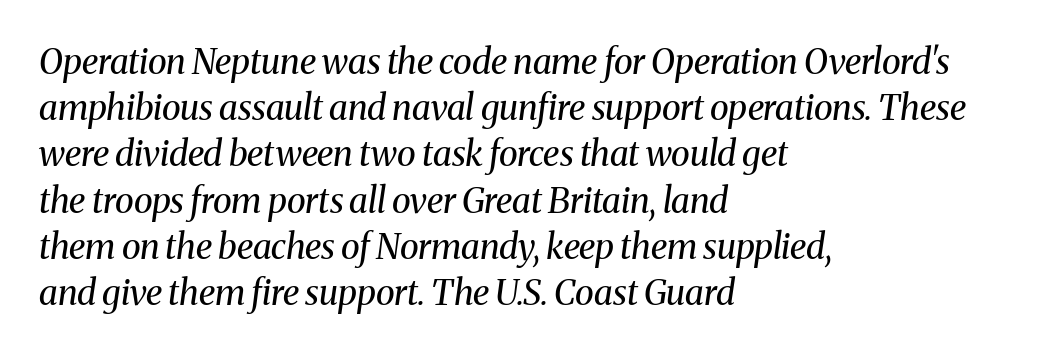
An italicized treatment has been applied to the whole sample. Horizontal bands of white between lines are of average thickness. Observe the ordinary spacing: letters are neighbours, not strangers. If you drew a ruler down the left edge, every line would touch it.
